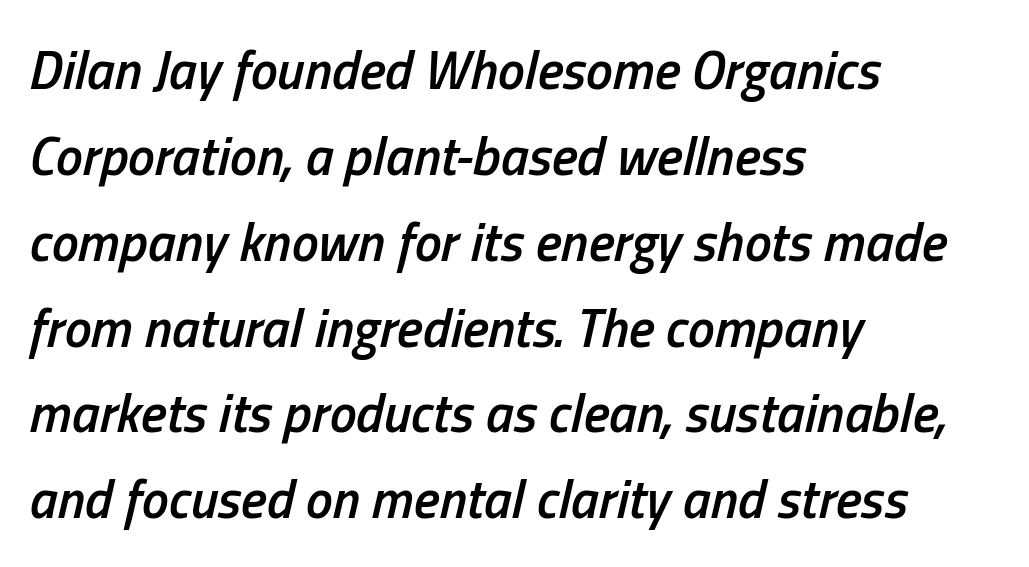
{"italic": "yes", "lean": "right", "slant_degrees": 13, "bold": "semi", "weight": "semibold", "width": "condensed", "stroke_contrast": "low", "x_height": "medium", "monospaced": "no", "underline": "no", "align": "left", "line_spacing": "normal", "line_spacing_ratio": 1.59, "letter_spacing": "normal", "letter_spacing_em": 0.0, "glyph_px": 54}
